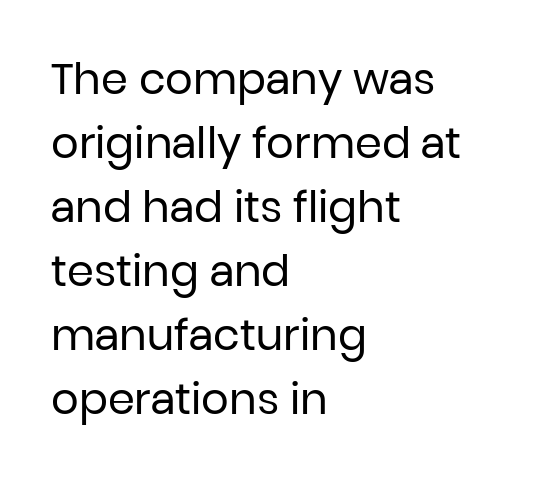
{"serif": "no", "italic": "no", "bold": "no", "weight": "regular", "width": "normal", "stroke_contrast": "low", "x_height": "medium", "monospaced": "no", "underline": "no", "align": "left", "line_spacing": "normal", "line_spacing_ratio": 1.49, "letter_spacing": "normal", "letter_spacing_em": 0.0, "glyph_px": 43}
